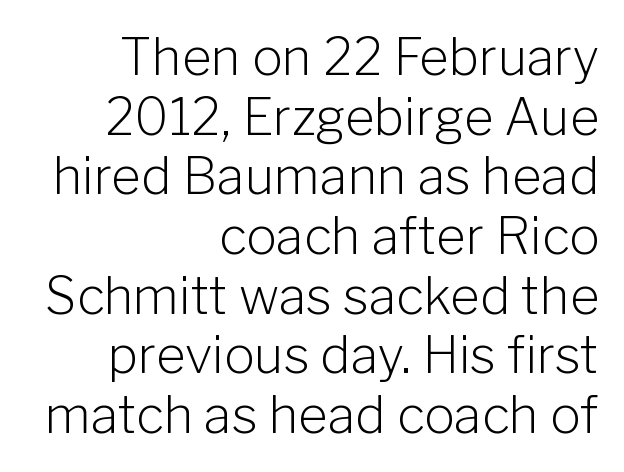
{"serif": "no", "italic": "no", "bold": "no", "weight": "light", "width": "normal", "stroke_contrast": "low", "x_height": "medium", "monospaced": "no", "underline": "no", "align": "right", "line_spacing_ratio": 1.17, "letter_spacing": "normal", "letter_spacing_em": 0.0, "glyph_px": 51}
